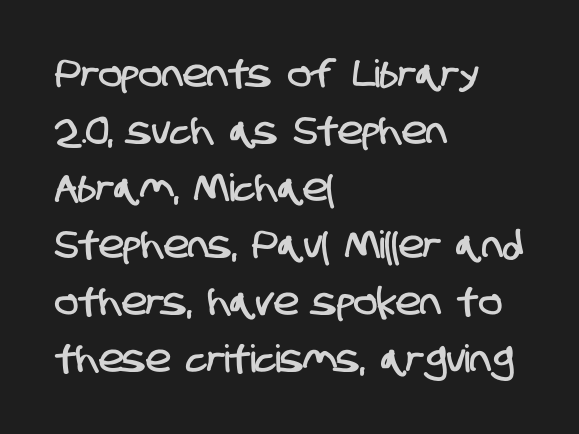
Q: Is the typeface a serif or a sans-serif typeface? A: Sans-serif.
Q: Is the text underlined? A: No.
Q: How is the paragraph aligned? A: Left-aligned.
Q: Is the spacing between letters normal or unusually wide? A: Normal.
Q: Is the spacing between lines tight, normal or loose? A: Normal.
Q: Width (condensed, normal, or wide)? A: Condensed.
Q: Stroke contrast? A: Low.
Q: x-height? A: Large.
Q: Monospaced? A: No.
